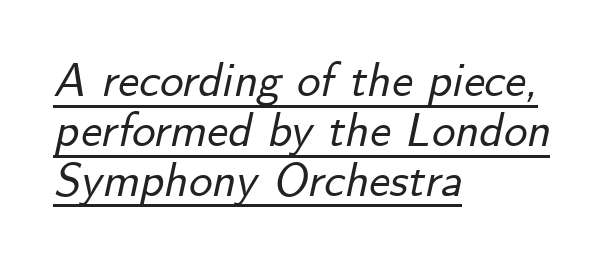
Q: Is the text italic (slanted)? A: Yes, it leans right by about 12 degrees.
Q: Is the text underlined? A: Yes.
Q: How is the paragraph aligned? A: Left-aligned.
Q: Is the spacing between letters normal or unusually wide? A: Normal.
Q: Is the spacing between lines tight, normal or loose? A: Tight.
Q: Width (condensed, normal, or wide)? A: Normal.
Q: Stroke contrast? A: Low.
Q: x-height? A: Small.
Q: Monospaced? A: No.
